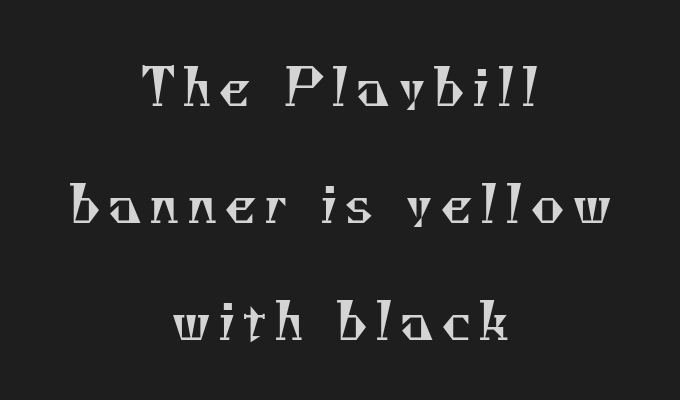
One glance says open: line gaps are wider than usual. The paragraph has two soft edges and a firm central axis. The face looks like a standard text weight, possibly lighter. Nobody drew a line under any word here. The face used here is seriffed, in the tradition of book romans.
